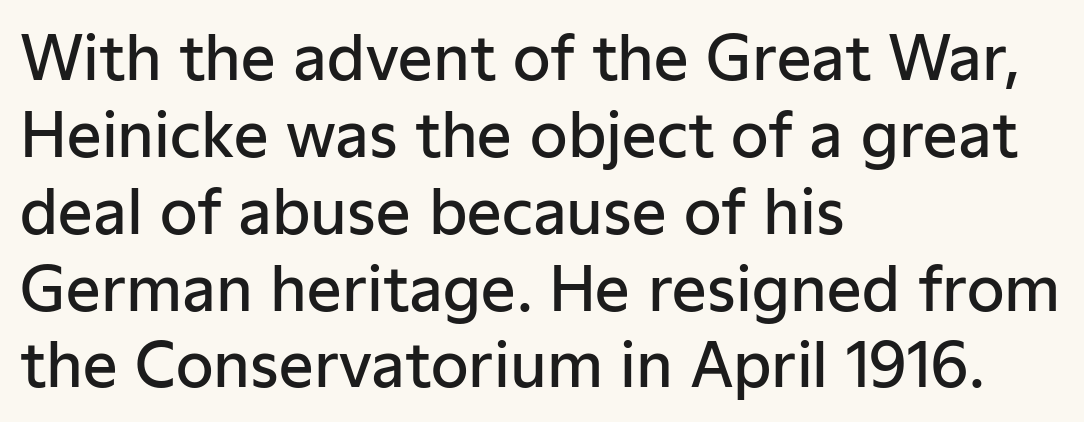
Q: Is the text bold? A: Semi-bold.
Q: Is the text italic (slanted)? A: No, it is upright.
Q: Is the typeface a serif or a sans-serif typeface? A: Sans-serif.
Q: Is the text underlined? A: No.
Q: How is the paragraph aligned? A: Left-aligned.
Q: Is the spacing between letters normal or unusually wide? A: Normal.
Q: Is the spacing between lines tight, normal or loose? A: Normal.
Q: Width (condensed, normal, or wide)? A: Normal.
Q: Stroke contrast? A: Low.
Q: x-height? A: Medium.
Q: Monospaced? A: No.
